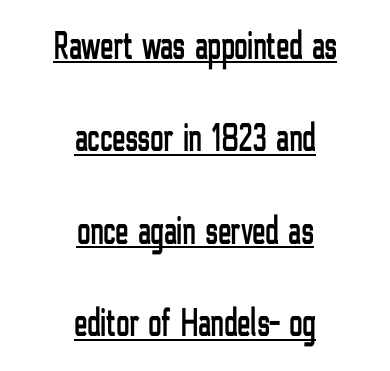
The image shows 40 px condensed sans-serif type, upright; set centered, loose line spacing (2.31x), normal letter spacing, underlined; low stroke contrast and a medium x-height.
